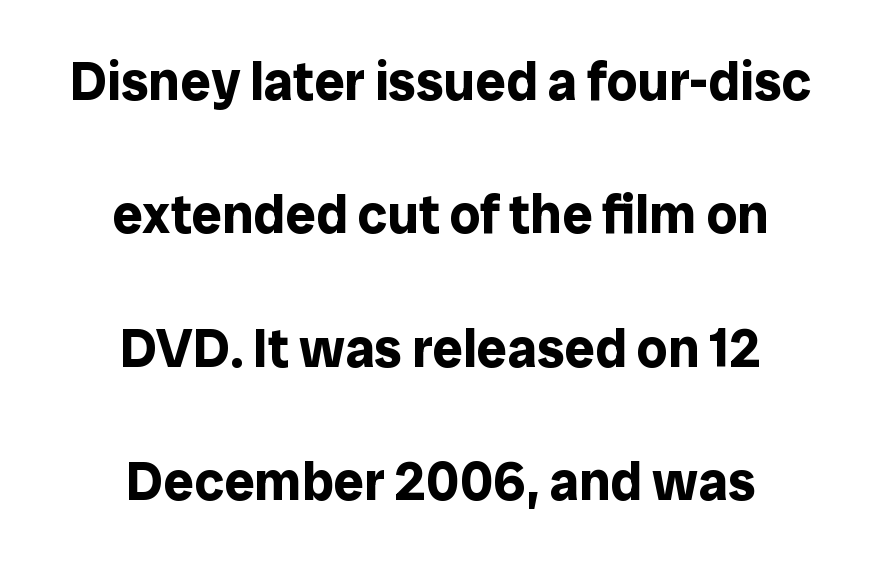
The characters display no serif detailing; their extremities are plain. The strokes are fattened all the way to bold. You could call the tracking neutral — neither tight nor loose. The typography opts for an upright posture over an oblique one. This sample has the flowing, uneven cadence of proportional lettering.
